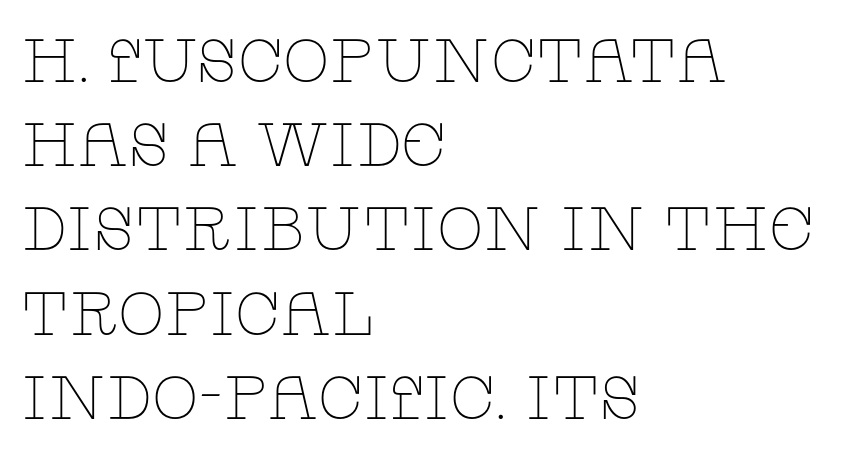
The image shows 61 px thin, wide serif type, upright; set left-aligned, normal line spacing (1.38x), normal letter spacing, not underlined; low stroke contrast and a large x-height.
